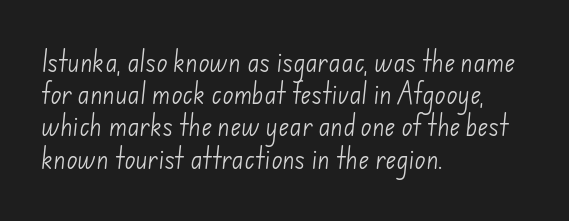
Q: Is the text bold? A: No.
Q: Is the text underlined? A: No.
Q: How is the paragraph aligned? A: Left-aligned.
Q: Is the spacing between letters normal or unusually wide? A: Normal.
Q: Is the spacing between lines tight, normal or loose? A: Normal.
